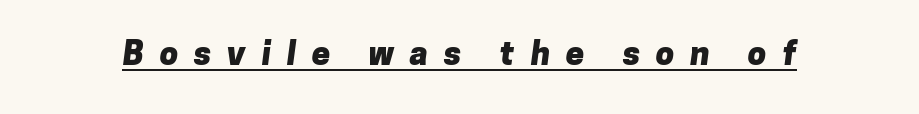
{"serif": "no", "bold": "yes", "weight": "heavy", "width": "normal", "stroke_contrast": "low", "x_height": "medium", "monospaced": "no", "underline": "yes", "letter_spacing": "wide", "letter_spacing_em": 0.48, "glyph_px": 33}
